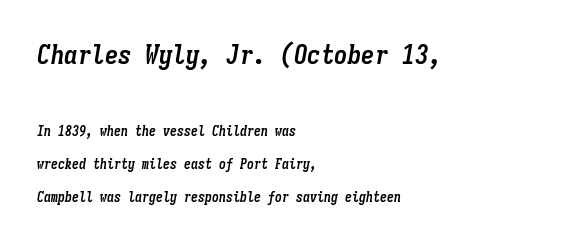
{"italic": "yes", "lean": "right", "slant_degrees": 9, "bold": "yes", "underline": "no", "align": "left", "line_spacing": "loose", "line_spacing_ratio": 2.36, "letter_spacing": "normal", "letter_spacing_em": 0.0, "larger_block": "first", "size_ratio": 1.93, "glyph_px": 27}
